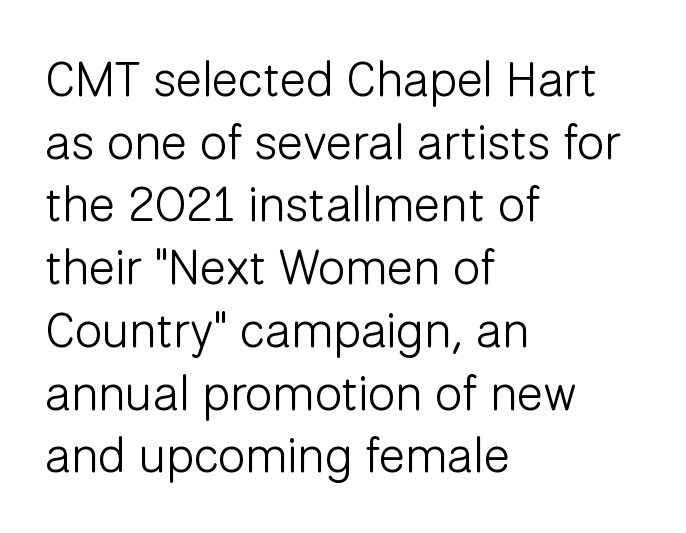
{"serif": "no", "italic": "no", "bold": "no", "weight": "light", "width": "normal", "stroke_contrast": "low", "x_height": "medium", "monospaced": "no", "underline": "no", "align": "left", "line_spacing": "normal", "line_spacing_ratio": 1.28, "letter_spacing": "normal", "letter_spacing_em": 0.0, "glyph_px": 49}
